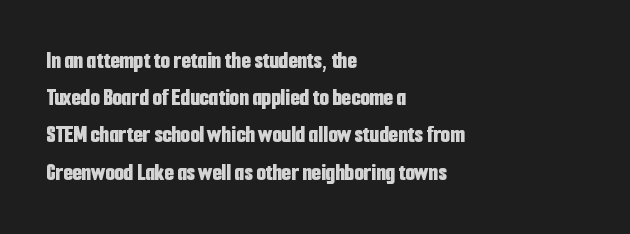
{"italic": "no", "bold": "yes", "underline": "no", "align": "left", "line_spacing": "normal", "line_spacing_ratio": 1.55, "letter_spacing": "normal", "letter_spacing_em": 0.0, "glyph_px": 24}
